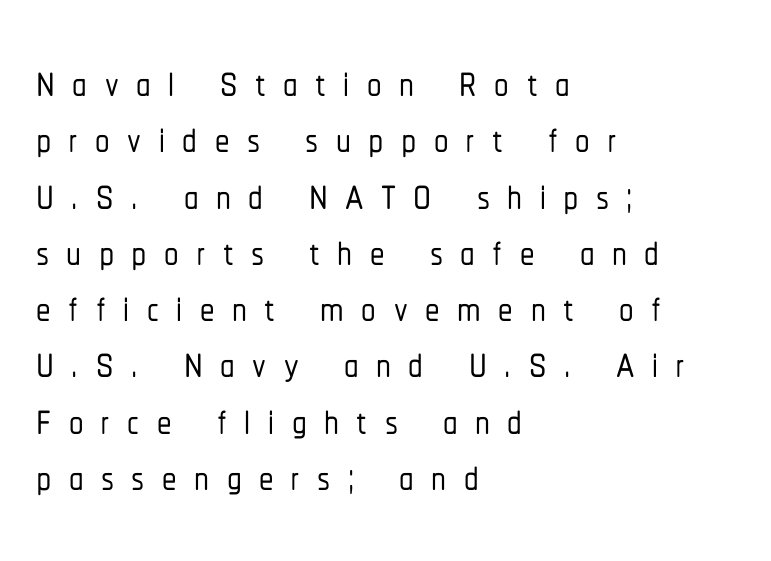
Q: Is the text italic (slanted)? A: No, it is upright.
Q: Is the typeface a serif or a sans-serif typeface? A: Sans-serif.
Q: Is the text underlined? A: No.
Q: How is the paragraph aligned? A: Left-aligned.
Q: Is the spacing between letters normal or unusually wide? A: Unusually wide.
Q: Is the spacing between lines tight, normal or loose? A: Tight.
Q: Width (condensed, normal, or wide)? A: Condensed.
Q: Stroke contrast? A: Low.
Q: x-height? A: Medium.
Q: Monospaced? A: No.
